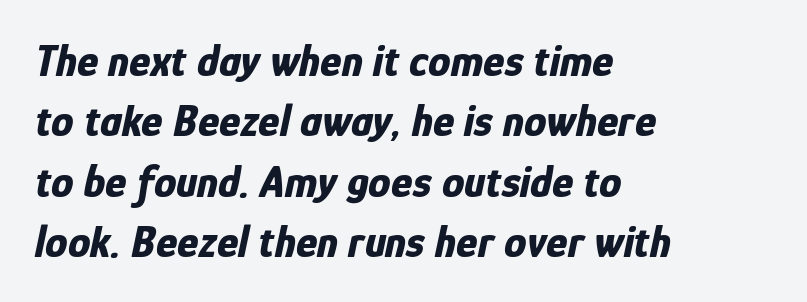
The image shows 45 px bold, condensed type, italic (leaning right); set left-aligned, normal line spacing (1.34x), normal letter spacing, not underlined; low stroke contrast and a medium x-height.
